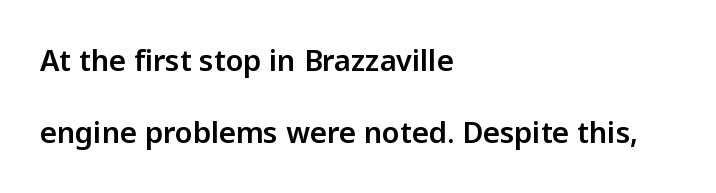
The image shows 29 px sans-serif type, upright; set left-aligned, loose line spacing (2.49x), normal letter spacing, not underlined; low stroke contrast and a medium x-height.
